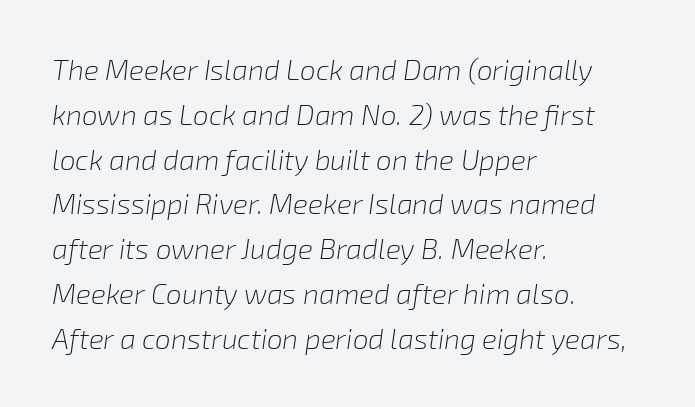
The image shows 28 px light type, italic (leaning right); set left-aligned, normal line spacing (1.6x), normal letter spacing, not underlined; low stroke contrast and a medium x-height.
